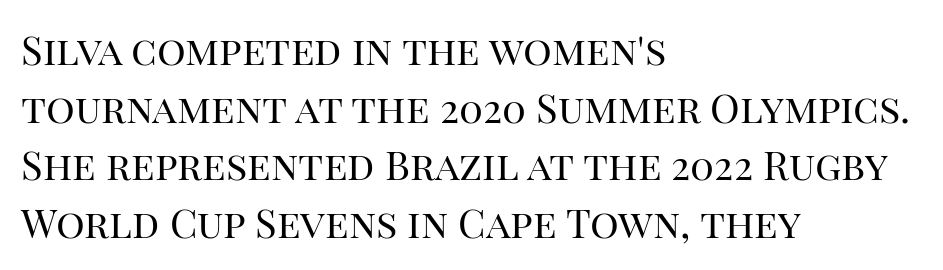
{"serif": "yes", "italic": "no", "bold": "no", "weight": "regular", "width": "normal", "stroke_contrast": "high", "x_height": "large", "monospaced": "no", "underline": "no", "align": "left", "line_spacing": "normal", "line_spacing_ratio": 1.44, "letter_spacing": "normal", "letter_spacing_em": 0.0, "glyph_px": 40}
